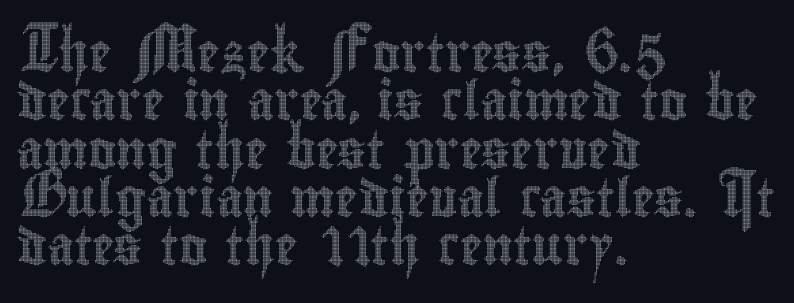
Descender tails drop into unmarked territory. Is this a fixed-width face? No — the glyphs have proportional, varying widths. The letters sit at their default tracking, neither squeezed nor spread. In CSS terms this would be text-align: left.
